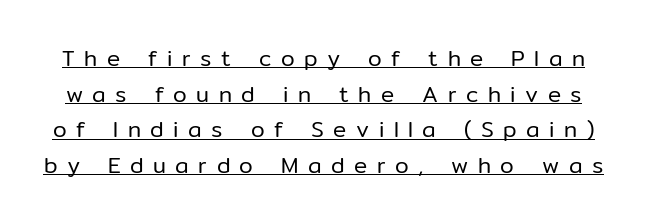
The image shows 22 px text type, upright; set normal line spacing (1.62x), unusually wide letter spacing (+0.43 em), underlined.
